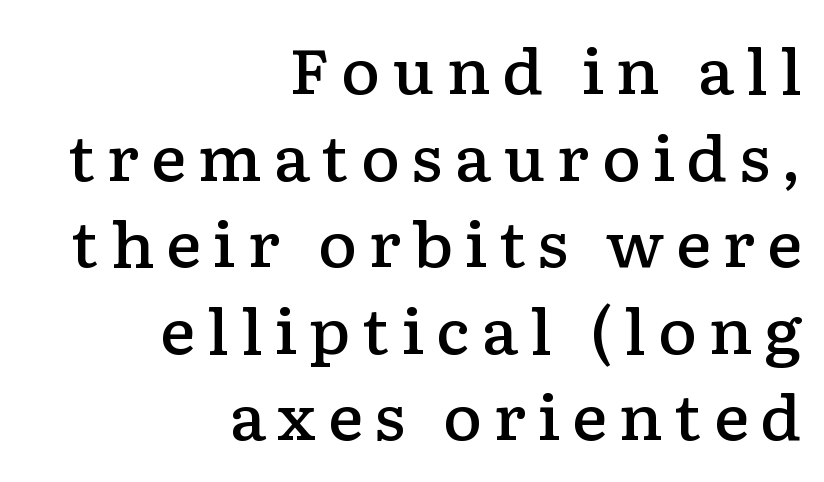
Leading: standard. The gap between lines stays unmarked. The paragraph shown leans on its right margin. The face used here is a semibold: visibly heavier than regular, lighter than bold. I'd call this a serif setting — the letters wear small feet.
